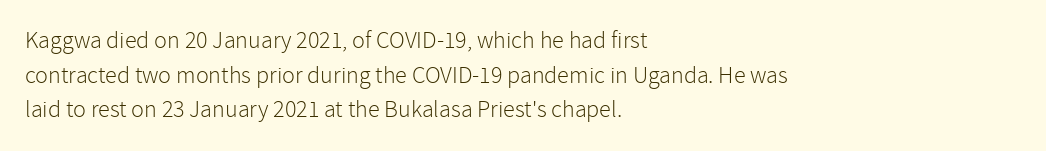
Regarding leading, the lines here are spaced in the standard way. The letters look calm and open, with moderate or lighter stems. Layout note: lines flush left. The rendering keeps characters at their native spacing. The lettering stays uniformly vertical, giving the passage a roman look. Underline: absent.
